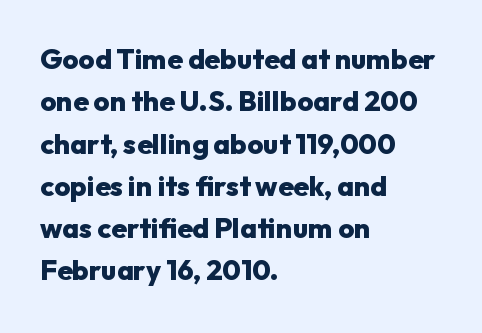
Q: Is the text bold? A: Yes.
Q: Is the text italic (slanted)? A: No, it is upright.
Q: Is the typeface a serif or a sans-serif typeface? A: Sans-serif.
Q: Is the text underlined? A: No.
Q: How is the paragraph aligned? A: Left-aligned.
Q: Is the spacing between letters normal or unusually wide? A: Normal.
Q: Is the spacing between lines tight, normal or loose? A: Normal.
Q: Width (condensed, normal, or wide)? A: Normal.
Q: Stroke contrast? A: Low.
Q: x-height? A: Medium.
Q: Monospaced? A: No.
